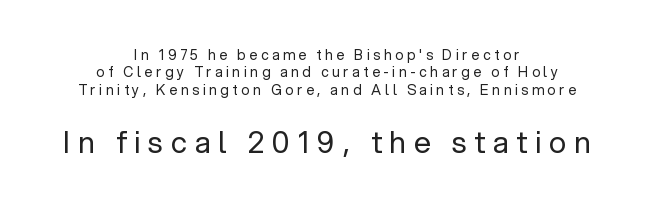
Q: Is the text bold? A: No.
Q: Is the text italic (slanted)? A: No, it is upright.
Q: Is the typeface a serif or a sans-serif typeface? A: Sans-serif.
Q: Is the text underlined? A: No.
Q: How is the paragraph aligned? A: Centered.
Q: Is the spacing between letters normal or unusually wide? A: Unusually wide.
Q: Is the spacing between lines tight, normal or loose? A: Normal.
Q: Which block of text is set in a larger size, the first (top) or the second (bottom)? A: The second (bottom) one.
Q: Width (condensed, normal, or wide)? A: Normal.
Q: Stroke contrast? A: Low.
Q: x-height? A: Medium.
Q: Monospaced? A: No.
